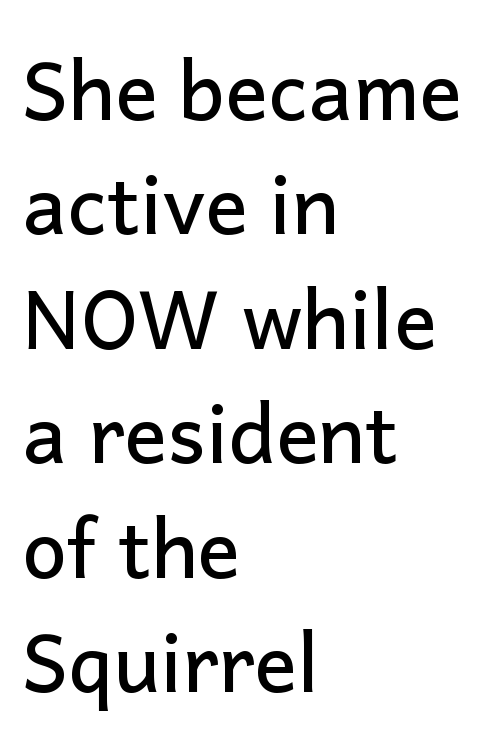
The axis of the letterforms is exactly vertical. Teacher's note: observe the even left margin — that is flush-left alignment. Nobody drew a line under any word here. Spacing verdict: proportional, widths tailored to each character. Horizontal bands of white between lines are of average thickness.
